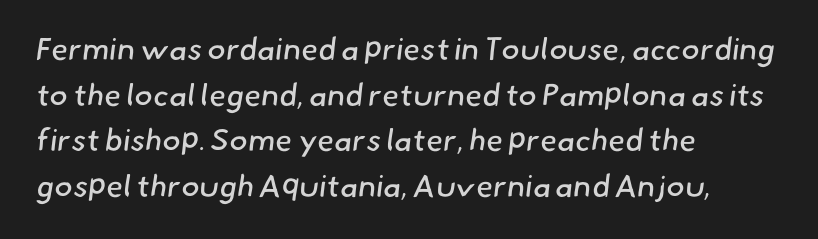
Q: Is the text bold? A: No.
Q: Is the typeface a serif or a sans-serif typeface? A: Sans-serif.
Q: Is the text underlined? A: No.
Q: How is the paragraph aligned? A: Left-aligned.
Q: Is the spacing between letters normal or unusually wide? A: Normal.
Q: Is the spacing between lines tight, normal or loose? A: Normal.
Q: Width (condensed, normal, or wide)? A: Normal.
Q: Stroke contrast? A: Low.
Q: x-height? A: Small.
Q: Monospaced? A: No.
